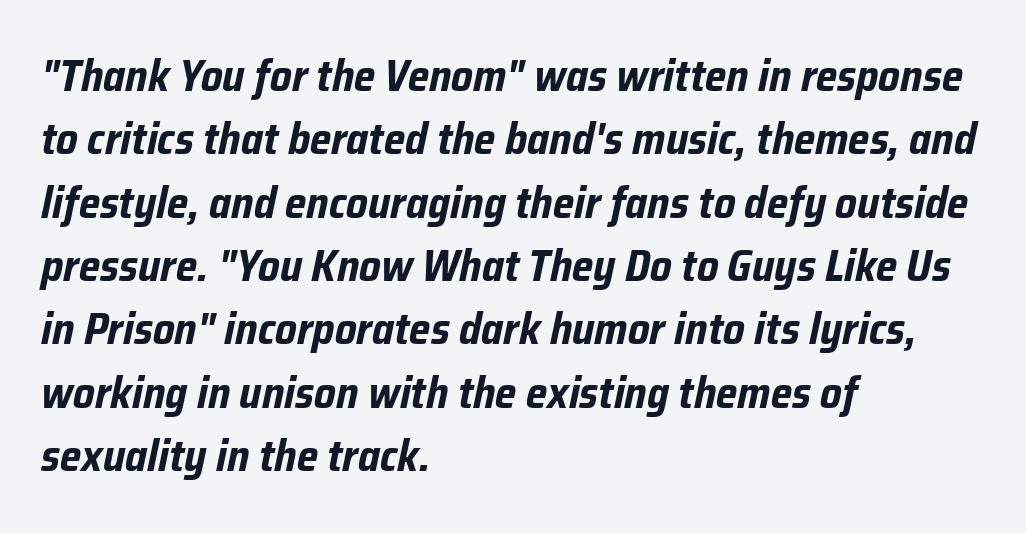
The passage shown stacks its lines at a standard gap. Lines of text with bare space underneath. Standard letterfit; no display-style spreading of the glyphs. A full-strength bold gives these letters their thick strokes. When letters slant like this, we call the style italic. Reading down the block, your eye returns to a fixed left position each line.
